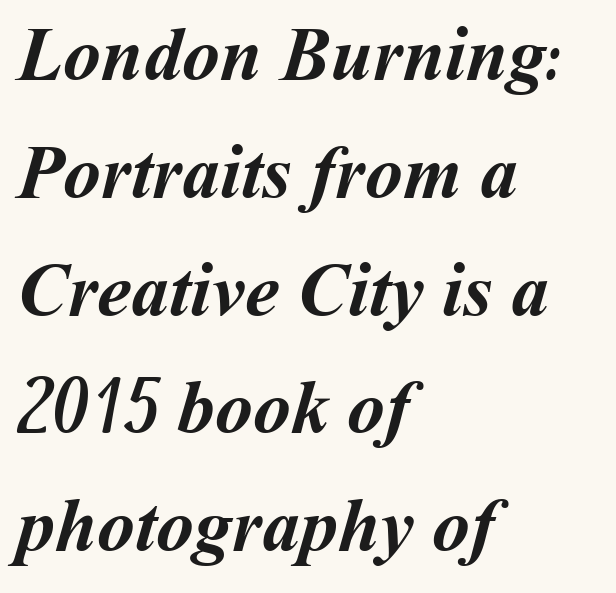
Q: Is the text bold? A: Yes.
Q: Is the text underlined? A: No.
Q: How is the paragraph aligned? A: Left-aligned.
Q: Is the spacing between letters normal or unusually wide? A: Normal.
Q: Is the spacing between lines tight, normal or loose? A: Normal.
Q: Width (condensed, normal, or wide)? A: Normal.
Q: Stroke contrast? A: Medium.
Q: x-height? A: Medium.
Q: Monospaced? A: No.
